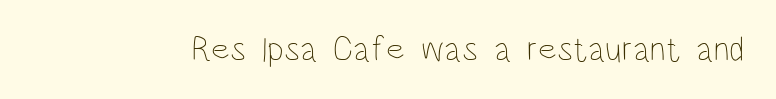
The image shows 35 px thin, condensed type, upright; set normal letter spacing, not underlined; low stroke contrast and a large x-height.
